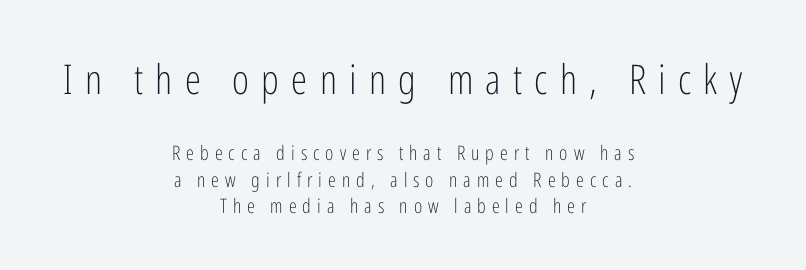
The image shows 41 px light, condensed sans-serif type, upright; set centered, normal line spacing (1.34x), unusually wide letter spacing (+0.3 em), not underlined; the first (top) block is 2.05x larger; low stroke contrast and a medium x-height.
